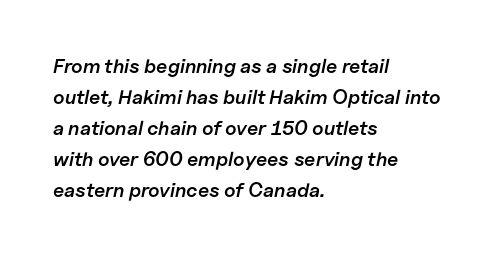
{"italic": "yes", "lean": "right", "slant_degrees": 11, "bold": "semi", "underline": "no", "align": "left", "line_spacing": "normal", "line_spacing_ratio": 1.55, "letter_spacing": "normal", "letter_spacing_em": 0.0, "glyph_px": 20}
